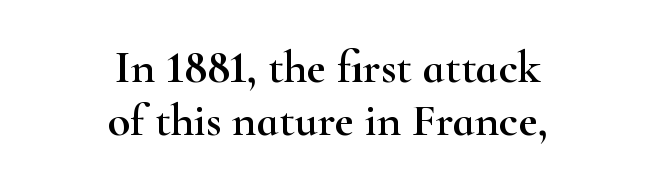
Q: Is the text italic (slanted)? A: No, it is upright.
Q: Is the typeface a serif or a sans-serif typeface? A: Serif.
Q: Is the text underlined? A: No.
Q: How is the paragraph aligned? A: Centered.
Q: Is the spacing between letters normal or unusually wide? A: Normal.
Q: Width (condensed, normal, or wide)? A: Wide.
Q: Stroke contrast? A: High.
Q: x-height? A: Small.
Q: Monospaced? A: No.
